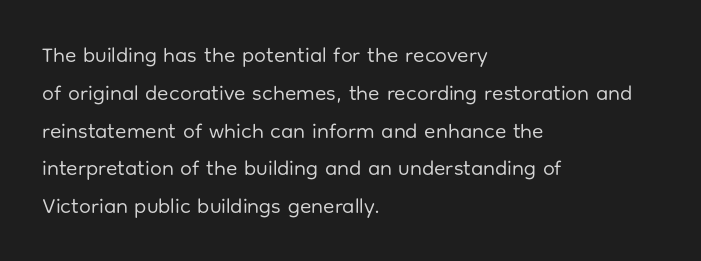
Q: Is the text bold? A: No.
Q: Is the text italic (slanted)? A: No, it is upright.
Q: Is the text underlined? A: No.
Q: How is the paragraph aligned? A: Left-aligned.
Q: Is the spacing between letters normal or unusually wide? A: Normal.
